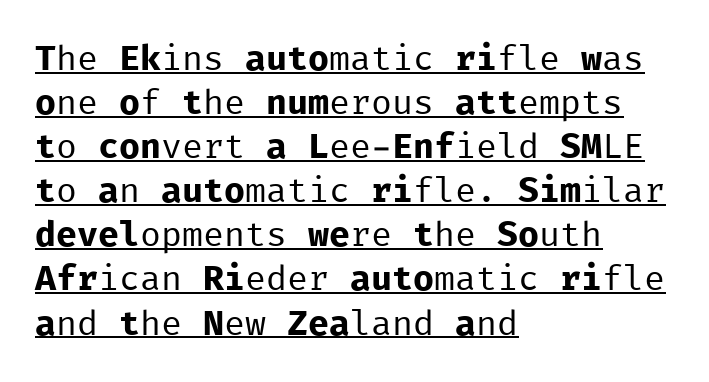
Q: Is the text bold? A: No.
Q: Is the text italic (slanted)? A: No, it is upright.
Q: Is the typeface a serif or a sans-serif typeface? A: Sans-serif.
Q: Is the text underlined? A: Yes.
Q: How is the paragraph aligned? A: Left-aligned.
Q: Is the spacing between letters normal or unusually wide? A: Normal.
Q: Is the spacing between lines tight, normal or loose? A: Normal.
Q: Width (condensed, normal, or wide)? A: Normal.
Q: Stroke contrast? A: Low.
Q: x-height? A: Medium.
Q: Monospaced? A: Yes.
